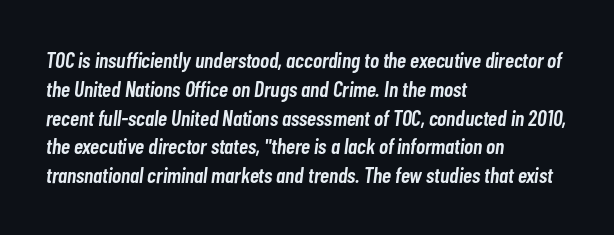
Q: Is the text bold? A: Semi-bold.
Q: Is the text italic (slanted)? A: Yes, it leans right by about 7 degrees.
Q: Is the text underlined? A: No.
Q: How is the paragraph aligned? A: Left-aligned.
Q: Is the spacing between letters normal or unusually wide? A: Normal.
Q: Is the spacing between lines tight, normal or loose? A: Normal.
